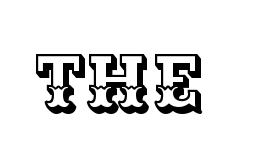
Q: Is the text italic (slanted)? A: No, it is upright.
Q: Is the text underlined? A: No.
Q: Is the spacing between letters normal or unusually wide? A: Normal.
Q: Width (condensed, normal, or wide)? A: Normal.
Q: x-height? A: Large.
Q: Monospaced? A: No.
